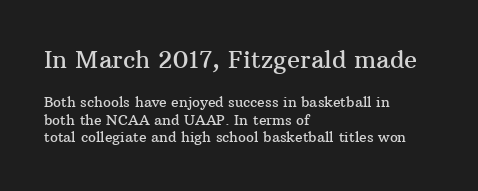
Q: Is the text italic (slanted)? A: No, it is upright.
Q: Is the text underlined? A: No.
Q: How is the paragraph aligned? A: Left-aligned.
Q: Is the spacing between letters normal or unusually wide? A: Normal.
Q: Is the spacing between lines tight, normal or loose? A: Normal.
Q: Which block of text is set in a larger size, the first (top) or the second (bottom)? A: The first (top) one.
